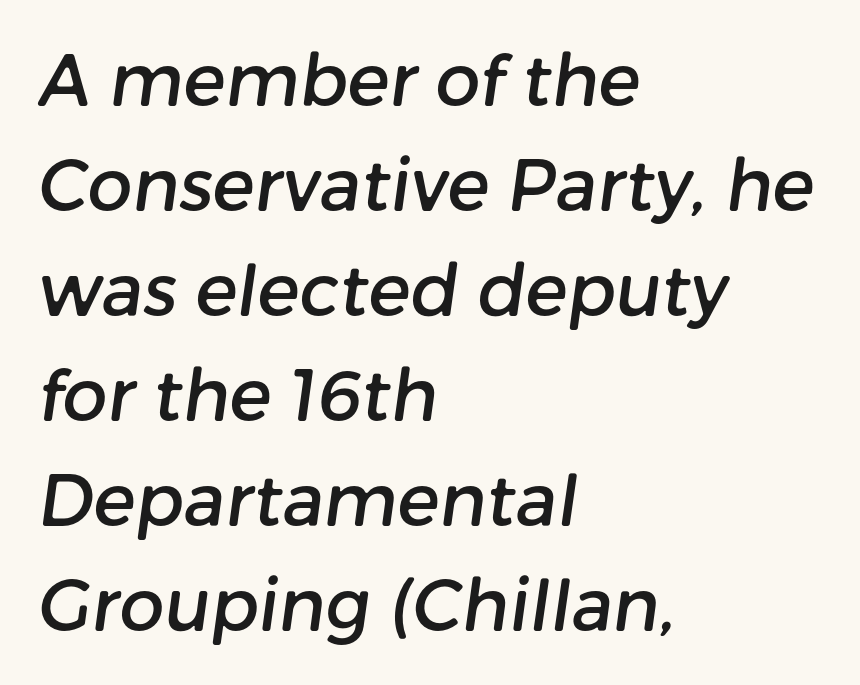
The passage shown is not underscored anywhere. This is sans-serif lettering, the kind often seen on screens and signage. Inter-character spacing is left at the font's built-in metrics. The face used here is proportionally spaced, like ordinary book or web type. The lines are quadded left. The space between consecutive lines is moderate.
